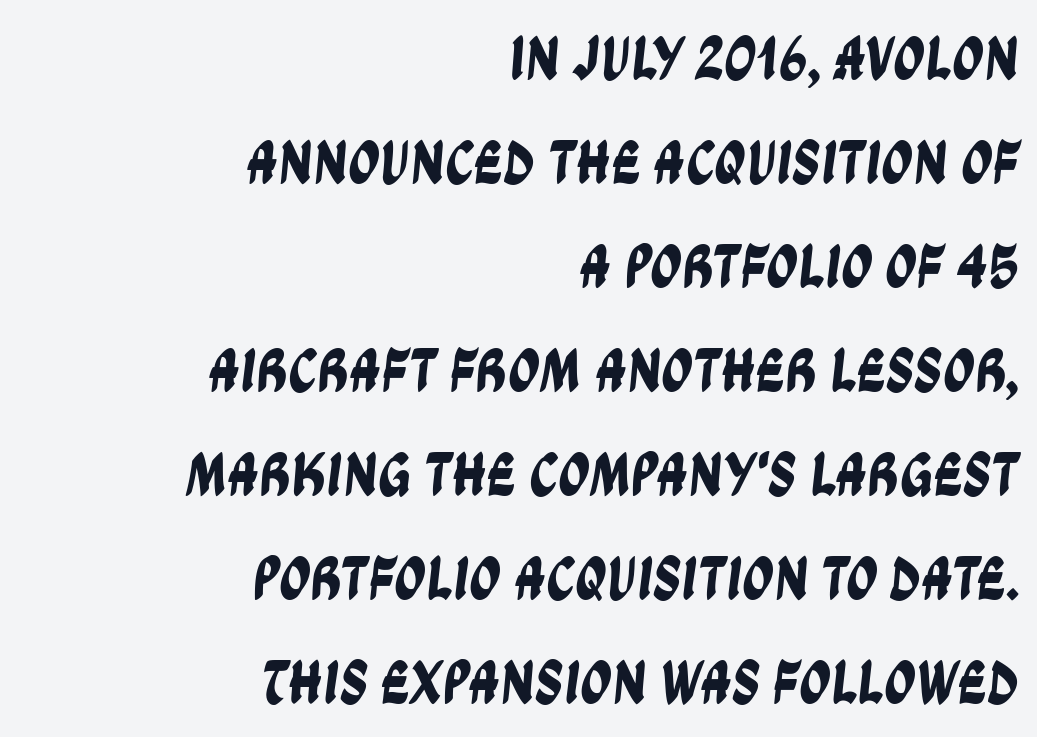
Q: Is the typeface a serif or a sans-serif typeface? A: Sans-serif.
Q: Is the text underlined? A: No.
Q: How is the paragraph aligned? A: Right-aligned.
Q: Is the spacing between letters normal or unusually wide? A: Normal.
Q: Is the spacing between lines tight, normal or loose? A: Normal.
Q: Width (condensed, normal, or wide)? A: Condensed.
Q: Stroke contrast? A: Low.
Q: x-height? A: Large.
Q: Monospaced? A: No.
